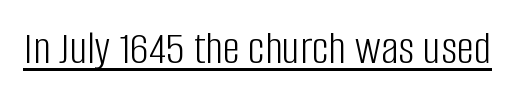
{"serif": "no", "italic": "no", "bold": "no", "weight": "light", "width": "condensed", "stroke_contrast": "low", "x_height": "large", "monospaced": "no", "underline": "yes", "letter_spacing": "normal", "letter_spacing_em": 0.0, "glyph_px": 48}
